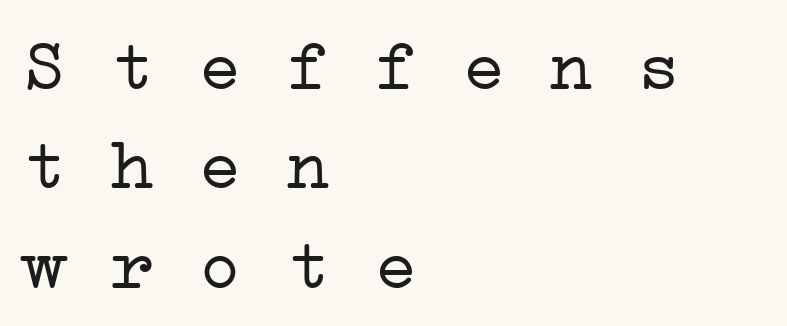
Q: Is the text bold? A: No.
Q: Is the typeface a serif or a sans-serif typeface? A: Serif.
Q: Is the text underlined? A: No.
Q: How is the paragraph aligned? A: Left-aligned.
Q: Is the spacing between letters normal or unusually wide? A: Normal.
Q: Is the spacing between lines tight, normal or loose? A: Normal.
Q: Width (condensed, normal, or wide)? A: Wide.
Q: Stroke contrast? A: Low.
Q: x-height? A: Medium.
Q: Monospaced? A: Yes.
